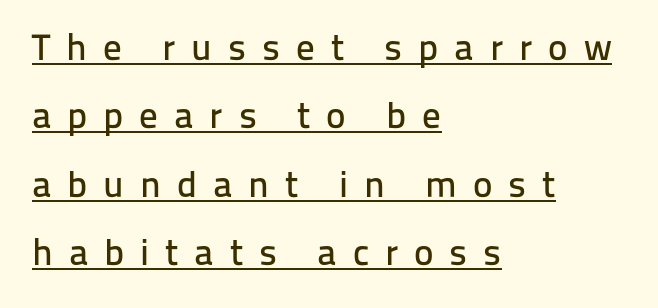
The image shows 37 px sans-serif type, upright; set left-aligned, line spacing 1.85x, unusually wide letter spacing (+0.43 em), underlined; low stroke contrast and a medium x-height.
